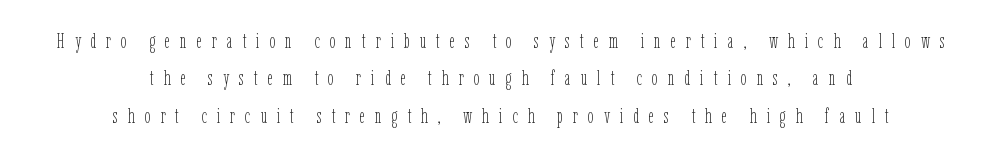
{"italic": "no", "bold": "no", "underline": "no", "align": "center", "line_spacing_ratio": 1.78, "letter_spacing": "wide", "letter_spacing_em": 0.47, "glyph_px": 21}
